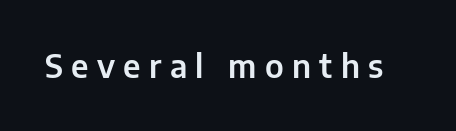
This rendering employs a face without finishing strokes, i.e., a sans-serif. Character widths vary here, with narrow letters taking less room than wide ones. The baseline area is clear. Each word looks stretched out because of the extra space between its letters. If you drew a line through each stem, it would be perfectly vertical.
